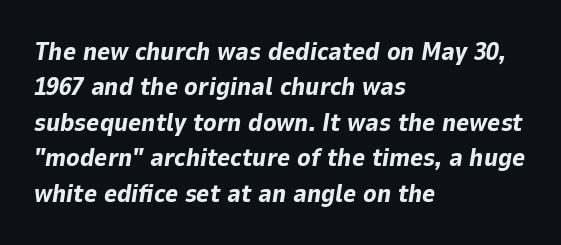
Q: Is the text bold? A: Yes.
Q: Is the text italic (slanted)? A: Yes, it leans right by about 9 degrees.
Q: Is the text underlined? A: No.
Q: How is the paragraph aligned? A: Left-aligned.
Q: Is the spacing between letters normal or unusually wide? A: Normal.
Q: Is the spacing between lines tight, normal or loose? A: Normal.
